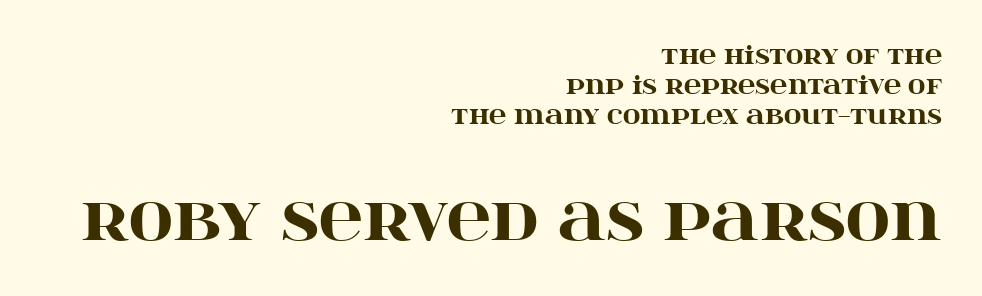
Q: Is the text bold? A: Yes.
Q: Is the text italic (slanted)? A: No, it is upright.
Q: Is the typeface a serif or a sans-serif typeface? A: Serif.
Q: Is the text underlined? A: No.
Q: How is the paragraph aligned? A: Right-aligned.
Q: Is the spacing between letters normal or unusually wide? A: Normal.
Q: Is the spacing between lines tight, normal or loose? A: Normal.
Q: Which block of text is set in a larger size, the first (top) or the second (bottom)? A: The second (bottom) one.
Q: Width (condensed, normal, or wide)? A: Wide.
Q: Stroke contrast? A: High.
Q: x-height? A: Large.
Q: Monospaced? A: No.
